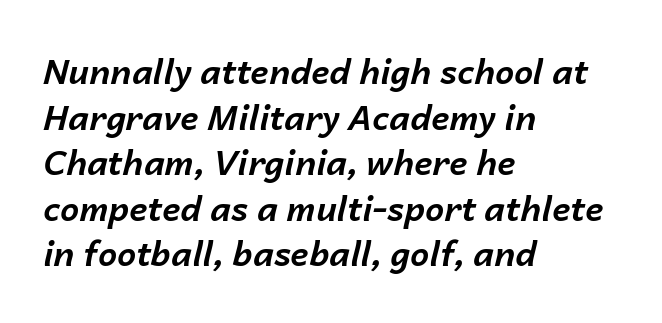
{"italic": "yes", "lean": "right", "slant_degrees": 14, "bold": "yes", "weight": "bold", "width": "normal", "stroke_contrast": "low", "x_height": "medium", "monospaced": "no", "underline": "no", "align": "left", "line_spacing": "normal", "line_spacing_ratio": 1.34, "letter_spacing": "normal", "letter_spacing_em": 0.0, "glyph_px": 34}
